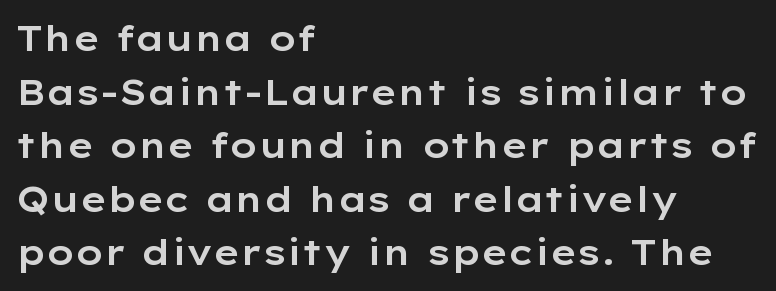
{"serif": "no", "italic": "no", "width": "wide", "stroke_contrast": "low", "x_height": "medium", "monospaced": "no", "underline": "no", "align": "left", "line_spacing": "normal", "line_spacing_ratio": 1.53, "letter_spacing": "normal", "letter_spacing_em": 0.0, "glyph_px": 35}
